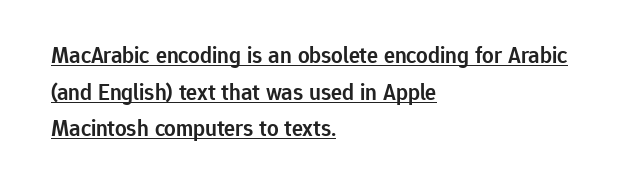
The image shows 23 px text type, upright; set left-aligned, normal line spacing (1.59x), normal letter spacing, underlined.
